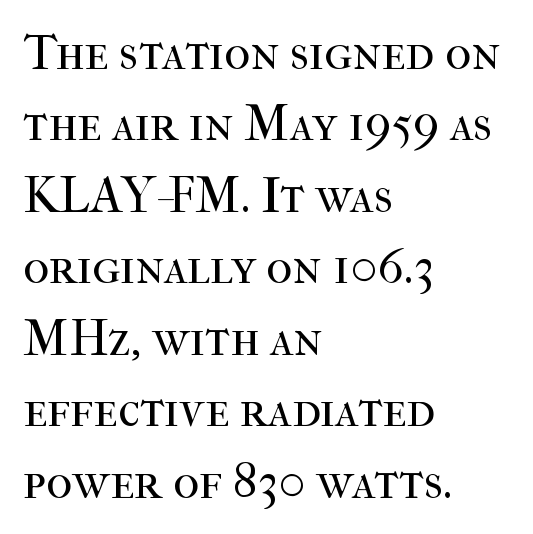
Q: Is the text bold? A: No.
Q: Is the text italic (slanted)? A: No, it is upright.
Q: Is the typeface a serif or a sans-serif typeface? A: Serif.
Q: Is the text underlined? A: No.
Q: How is the paragraph aligned? A: Left-aligned.
Q: Is the spacing between letters normal or unusually wide? A: Normal.
Q: Is the spacing between lines tight, normal or loose? A: Normal.
Q: Width (condensed, normal, or wide)? A: Normal.
Q: Stroke contrast? A: High.
Q: x-height? A: Medium.
Q: Monospaced? A: No.
